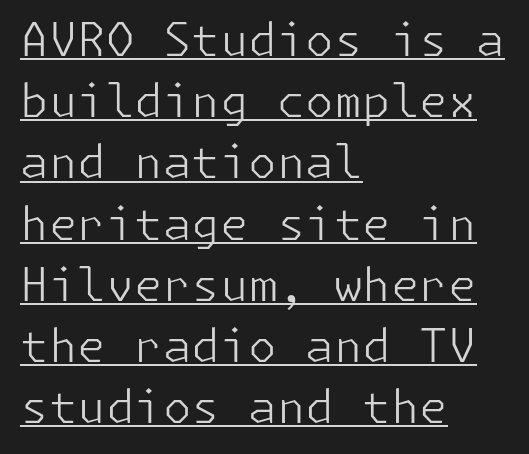
The image shows 46 px light sans-serif type, upright; set left-aligned, normal line spacing (1.33x), normal letter spacing, underlined; low stroke contrast and a medium x-height.
